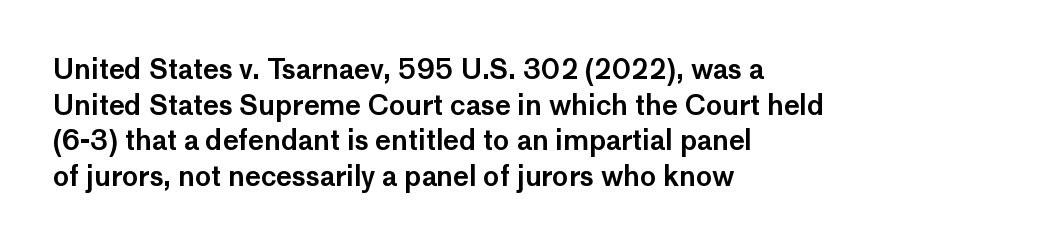
Line spacing here is normal. In terms of posture, this sample is upright. A bare baseline throughout the passage. Does the copy run flush right? No — it runs flush left. You could call the tracking neutral — neither tight nor loose.
